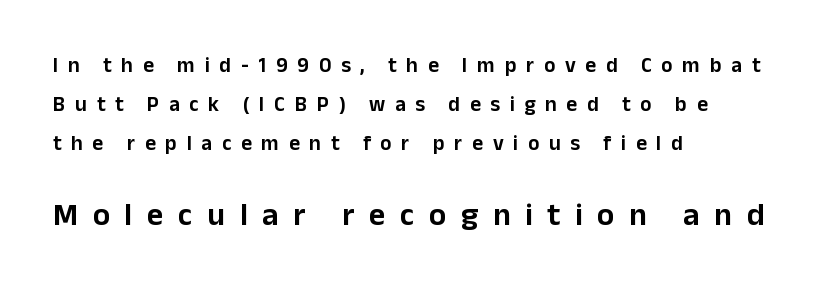
{"serif": "no", "italic": "no", "width": "normal", "stroke_contrast": "low", "x_height": "medium", "monospaced": "no", "underline": "no", "align": "left", "line_spacing_ratio": 1.86, "letter_spacing": "wide", "letter_spacing_em": 0.46, "larger_block": "second", "size_ratio": 1.52, "glyph_px": 32}
